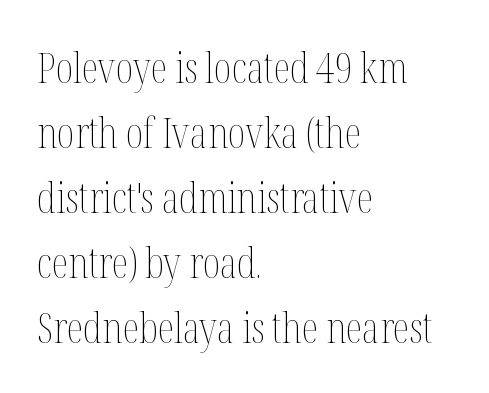
The image shows 43 px thin, condensed type, upright; set left-aligned, normal line spacing (1.51x), normal letter spacing, not underlined; medium stroke contrast and a medium x-height.
